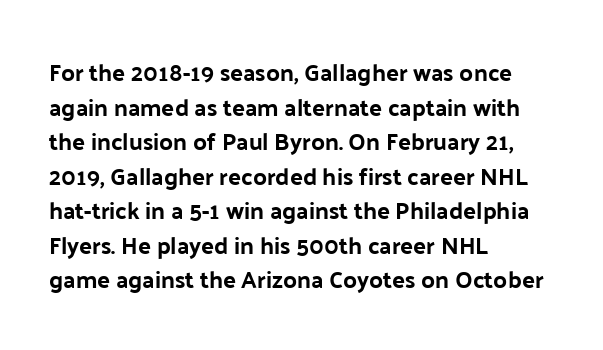
Q: Is the text italic (slanted)? A: No, it is upright.
Q: Is the text underlined? A: No.
Q: How is the paragraph aligned? A: Left-aligned.
Q: Is the spacing between letters normal or unusually wide? A: Normal.
Q: Is the spacing between lines tight, normal or loose? A: Normal.
